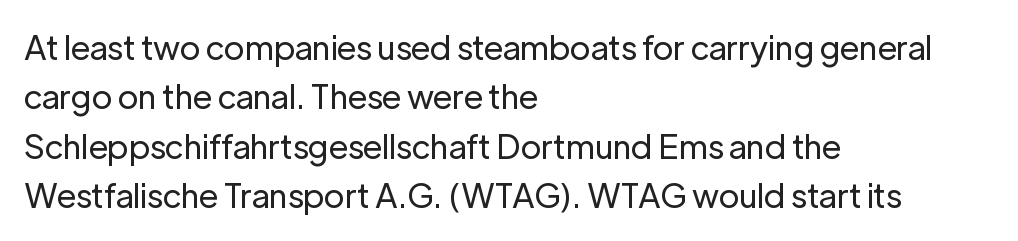
The image shows 33 px regular-weight sans-serif type, upright; set left-aligned, normal line spacing (1.5x), normal letter spacing, not underlined; low stroke contrast and a medium x-height.
